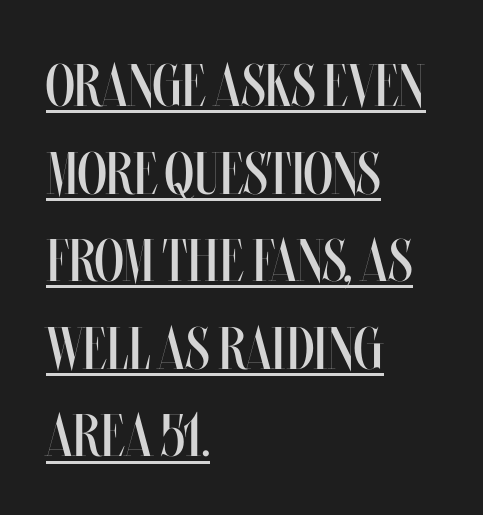
The image shows 60 px regular-weight, condensed type, upright; set left-aligned, normal line spacing (1.46x), normal letter spacing, underlined; medium stroke contrast and a large x-height.
